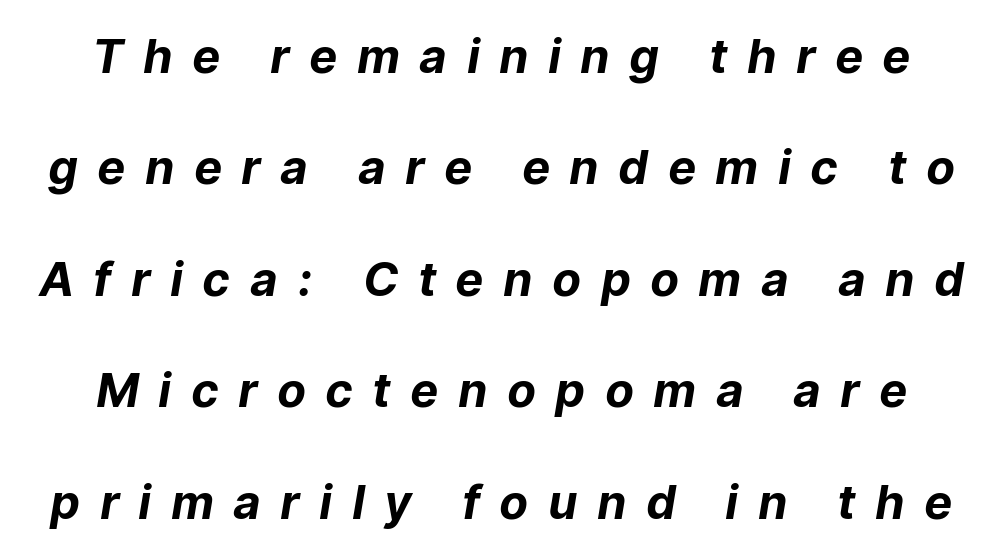
The space directly below the letters is spotless. Stroke thickness is high; the sample reads as a true bold. This sample has the flowing, uneven cadence of proportional lettering. Every character sits at an angle, as italics do. Does extra space separate the letters? Yes, quite a lot of it. The leading is generous, giving the passage an open texture.
